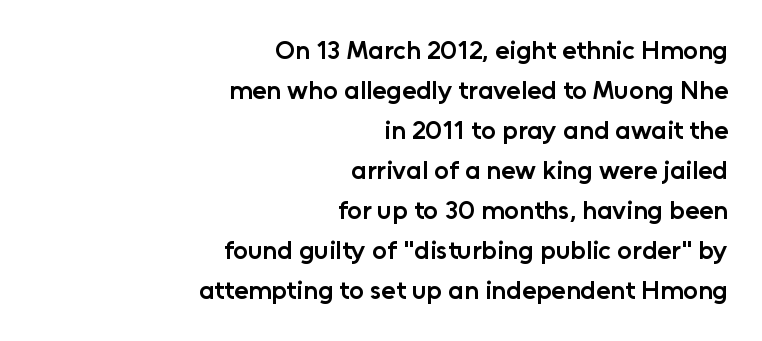
{"italic": "no", "bold": "semi", "underline": "no", "align": "right", "line_spacing": "normal", "line_spacing_ratio": 1.54, "letter_spacing": "normal", "letter_spacing_em": 0.0, "glyph_px": 26}
